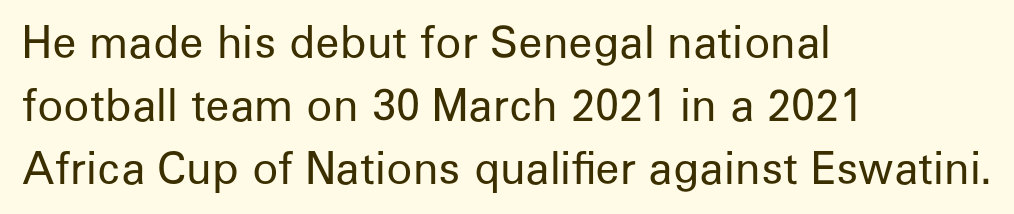
Q: Is the text bold? A: No.
Q: Is the text italic (slanted)? A: No, it is upright.
Q: Is the typeface a serif or a sans-serif typeface? A: Sans-serif.
Q: Is the text underlined? A: No.
Q: How is the paragraph aligned? A: Left-aligned.
Q: Is the spacing between letters normal or unusually wide? A: Normal.
Q: Is the spacing between lines tight, normal or loose? A: Normal.
Q: Width (condensed, normal, or wide)? A: Normal.
Q: Stroke contrast? A: Low.
Q: x-height? A: Medium.
Q: Monospaced? A: No.
